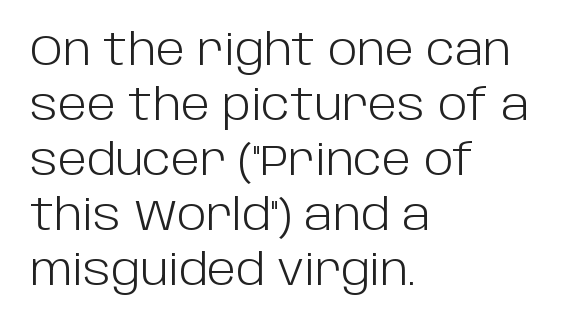
Q: Is the text bold? A: No.
Q: Is the text italic (slanted)? A: No, it is upright.
Q: Is the typeface a serif or a sans-serif typeface? A: Sans-serif.
Q: Is the text underlined? A: No.
Q: How is the paragraph aligned? A: Left-aligned.
Q: Is the spacing between letters normal or unusually wide? A: Normal.
Q: Is the spacing between lines tight, normal or loose? A: Normal.
Q: Width (condensed, normal, or wide)? A: Normal.
Q: Stroke contrast? A: Low.
Q: x-height? A: Large.
Q: Monospaced? A: No.
